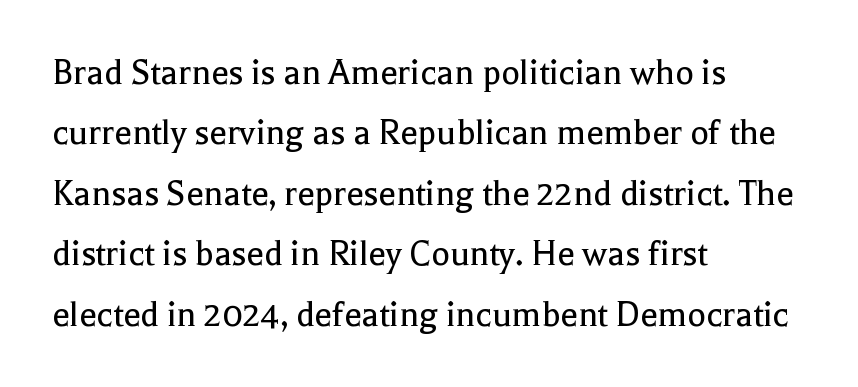
Q: Is the text bold? A: No.
Q: Is the text italic (slanted)? A: No, it is upright.
Q: Is the typeface a serif or a sans-serif typeface? A: Serif.
Q: Is the text underlined? A: No.
Q: How is the paragraph aligned? A: Left-aligned.
Q: Is the spacing between letters normal or unusually wide? A: Normal.
Q: Is the spacing between lines tight, normal or loose? A: Normal.
Q: Width (condensed, normal, or wide)? A: Normal.
Q: x-height? A: Medium.
Q: Monospaced? A: No.
